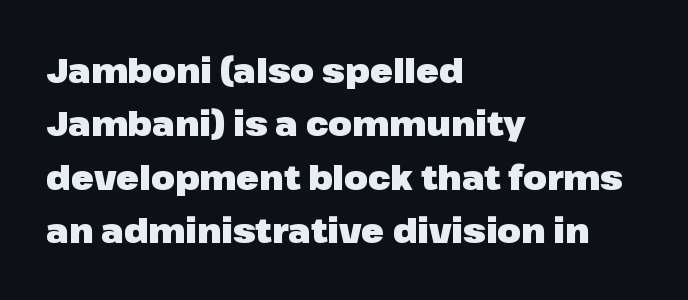
Character widths vary here, with narrow letters taking less room than wide ones. No extra tracking has been applied to these lines. Just letters on the line, the space beneath them empty. Honestly, the row spacing looks completely unremarkable. The face used here has the dense, thick strokes of a bold. The lines in this sample share a left origin and differ only in where they stop.
